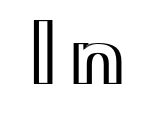
{"italic": "no", "width": "wide", "x_height": "small", "monospaced": "no", "underline": "no", "glyph_px": 78}
